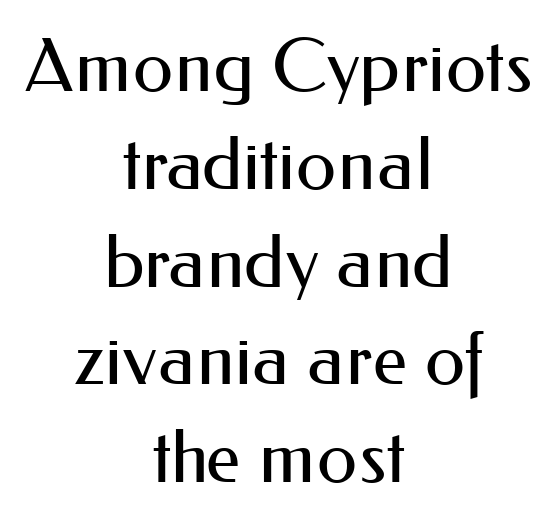
Does the type have serifs? No, each stem ends abruptly. Upright lettering throughout. The whitespace from short lines is split evenly between both sides. Looks like regular typesetting: each glyph gets only the width it needs. Weight class: somewhere from thin through regular.
